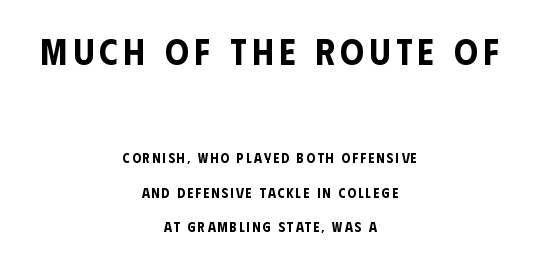
The image shows 37 px condensed sans-serif type, upright; set centered, loose line spacing (2.47x), not underlined; the first (top) block is 2.64x larger; low stroke contrast and a large x-height.
